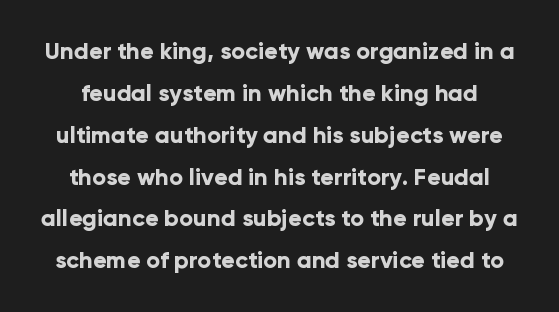
The image shows 23 px bold type, upright; set line spacing 1.82x, normal letter spacing, not underlined.
